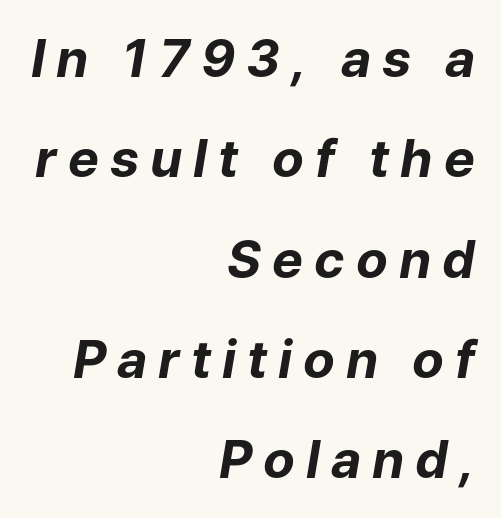
The image shows 52 px bold type, italic (leaning right); set right-aligned, loose line spacing (1.93x), unusually wide letter spacing (+0.21 em), not underlined; low stroke contrast and a medium x-height.
